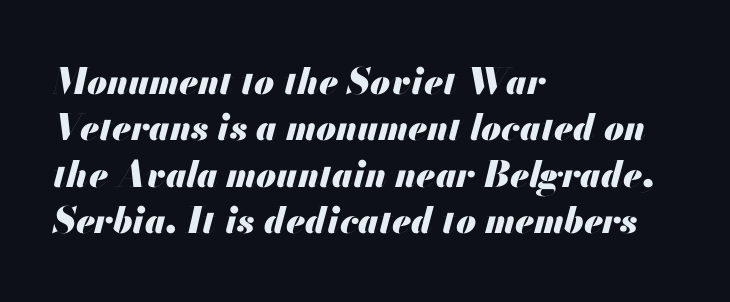
Q: Is the text bold? A: Yes.
Q: Is the text italic (slanted)? A: Yes, it leans right by about 13 degrees.
Q: Is the text underlined? A: No.
Q: How is the paragraph aligned? A: Left-aligned.
Q: Is the spacing between letters normal or unusually wide? A: Normal.
Q: Is the spacing between lines tight, normal or loose? A: Normal.
Q: Width (condensed, normal, or wide)? A: Normal.
Q: Stroke contrast? A: Medium.
Q: x-height? A: Small.
Q: Monospaced? A: No.
